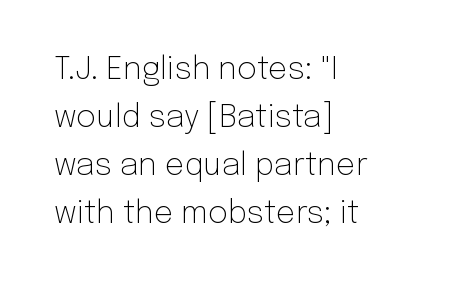
{"serif": "no", "italic": "no", "bold": "no", "weight": "light", "width": "normal", "stroke_contrast": "low", "x_height": "medium", "monospaced": "no", "underline": "no", "align": "left", "line_spacing": "normal", "line_spacing_ratio": 1.55, "letter_spacing": "normal", "letter_spacing_em": 0.0, "glyph_px": 31}
